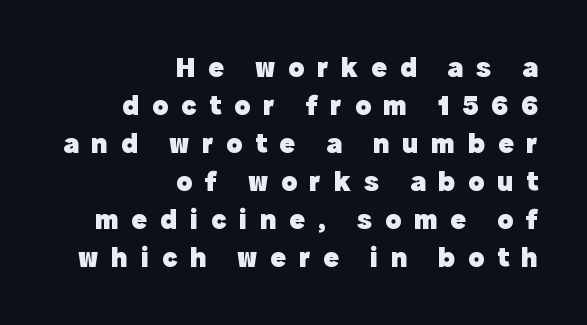
Q: Is the text bold? A: Yes.
Q: Is the text italic (slanted)? A: No, it is upright.
Q: Is the typeface a serif or a sans-serif typeface? A: Sans-serif.
Q: Is the text underlined? A: No.
Q: How is the paragraph aligned? A: Right-aligned.
Q: Is the spacing between letters normal or unusually wide? A: Unusually wide.
Q: Is the spacing between lines tight, normal or loose? A: Normal.
Q: Width (condensed, normal, or wide)? A: Normal.
Q: x-height? A: Medium.
Q: Monospaced? A: No.
